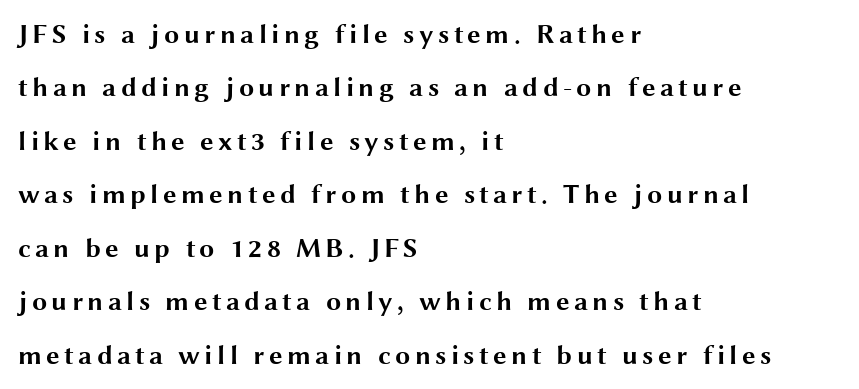
{"italic": "no", "bold": "yes", "underline": "no", "align": "left", "line_spacing": "loose", "line_spacing_ratio": 1.98, "glyph_px": 27}
